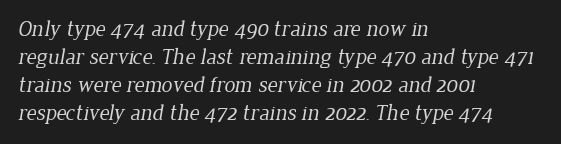
The image shows 22 px text type; set left-aligned, normal line spacing (1.28x), normal letter spacing, not underlined.
